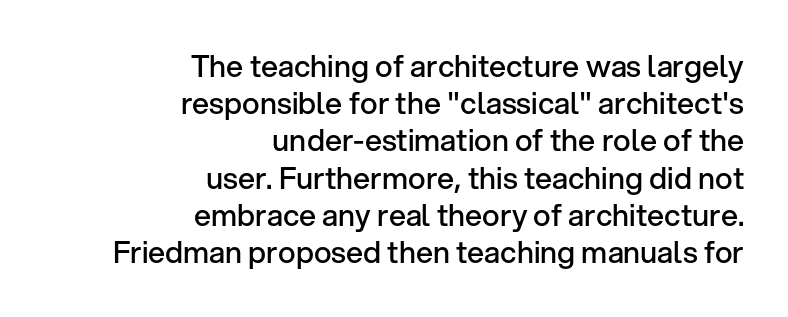
This sample has the flowing, uneven cadence of proportional lettering. On the weight axis this lands at semibold, roughly 600. Tracking here is standard; glyphs follow each other at the usual distance. Italic? Not at all — the glyphs are vertical. Each letter's strokes conclude bluntly, with no projecting serifs. Lines of text with bare space underneath.
